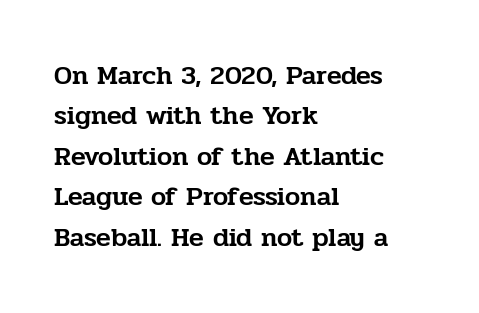
The image shows 27 px text type, upright; set left-aligned, normal line spacing (1.5x), normal letter spacing, not underlined.
